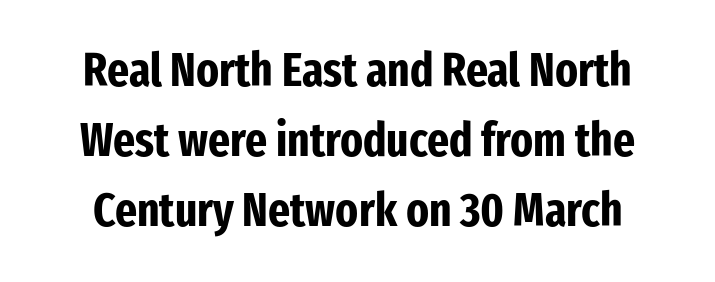
A typesetter would call this zero additional tracking. The face used here is proportionally spaced, like ordinary book or web type. The specimen reads as upright at a glance. Are there feet on the stems? There aren't — it's a sans.
